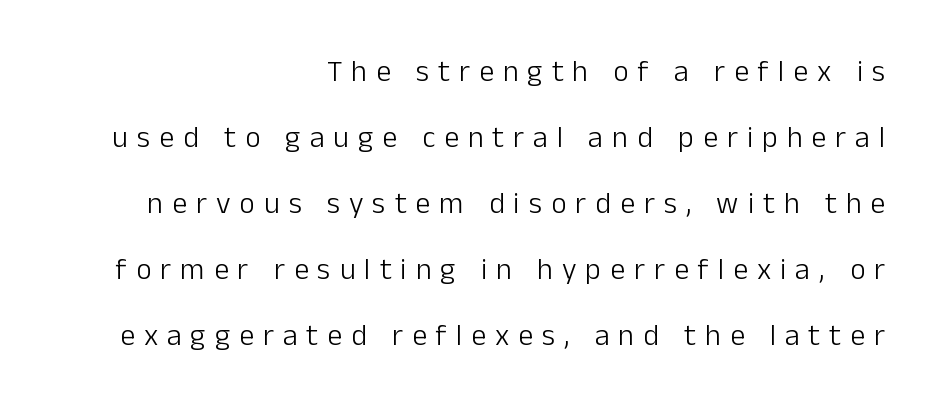
The image shows 30 px light sans-serif type, upright; set right-aligned, loose line spacing (2.2x), unusually wide letter spacing (+0.3 em), not underlined; low stroke contrast and a medium x-height.
